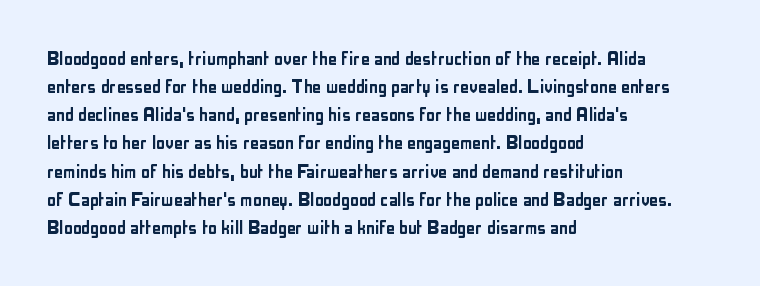
{"italic": "no", "underline": "no", "align": "left", "line_spacing": "normal", "line_spacing_ratio": 1.28, "letter_spacing": "normal", "letter_spacing_em": 0.0, "glyph_px": 22}
